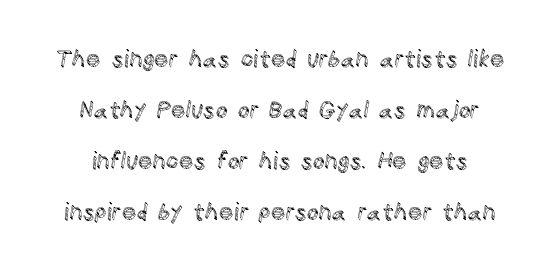
The image shows 23 px text type; set loose line spacing (2.22x), normal letter spacing, not underlined.
